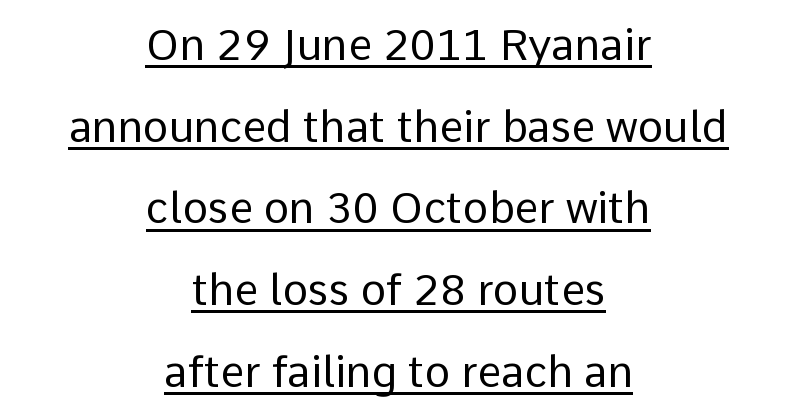
The image shows 43 px regular-weight sans-serif type, upright; set centered, loose line spacing (1.9x), normal letter spacing, underlined; low stroke contrast and a medium x-height.
